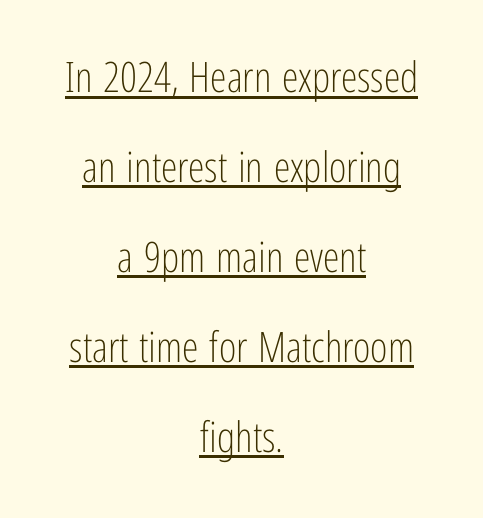
Q: Is the text bold? A: No.
Q: Is the text italic (slanted)? A: No, it is upright.
Q: Is the typeface a serif or a sans-serif typeface? A: Sans-serif.
Q: Is the text underlined? A: Yes.
Q: How is the paragraph aligned? A: Centered.
Q: Is the spacing between letters normal or unusually wide? A: Normal.
Q: Is the spacing between lines tight, normal or loose? A: Loose.
Q: Width (condensed, normal, or wide)? A: Condensed.
Q: Stroke contrast? A: Low.
Q: x-height? A: Medium.
Q: Monospaced? A: No.
